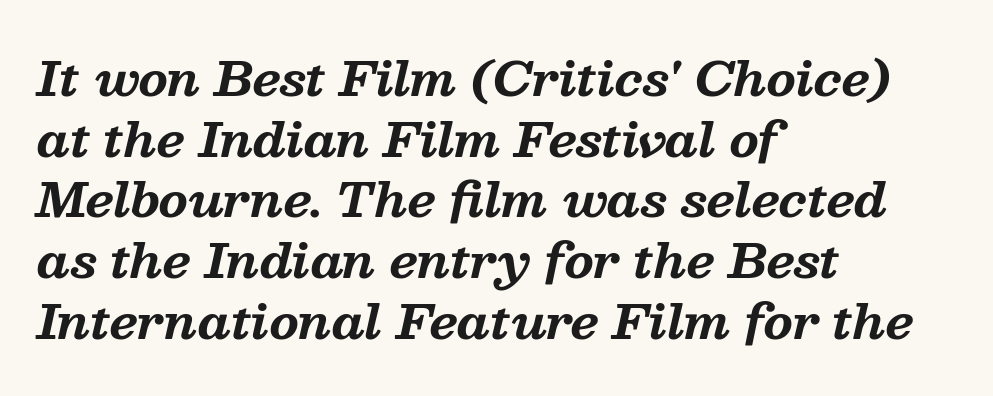
The image shows 47 px bold serif type, italic (leaning right); set left-aligned, normal line spacing (1.29x), normal letter spacing, not underlined; medium stroke contrast and a medium x-height.
